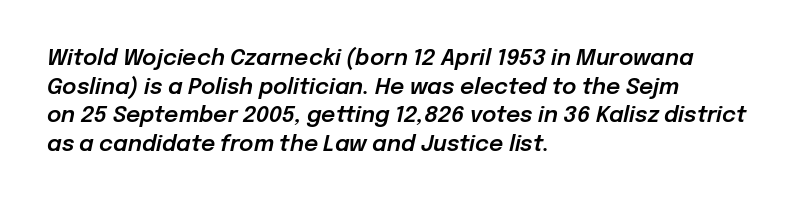
{"italic": "yes", "lean": "right", "slant_degrees": 12, "underline": "no", "align": "left", "line_spacing": "normal", "line_spacing_ratio": 1.3, "letter_spacing": "normal", "letter_spacing_em": 0.0, "glyph_px": 22}
